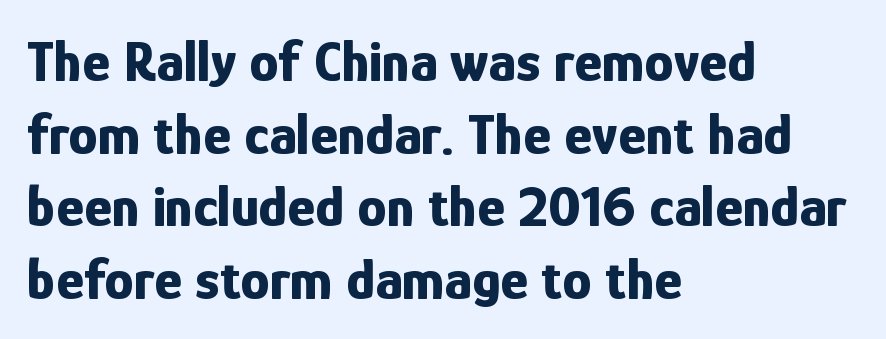
Q: Is the text bold? A: Yes.
Q: Is the text italic (slanted)? A: No, it is upright.
Q: Is the typeface a serif or a sans-serif typeface? A: Sans-serif.
Q: Is the text underlined? A: No.
Q: How is the paragraph aligned? A: Left-aligned.
Q: Is the spacing between letters normal or unusually wide? A: Normal.
Q: Width (condensed, normal, or wide)? A: Condensed.
Q: Stroke contrast? A: Low.
Q: x-height? A: Medium.
Q: Monospaced? A: No.
